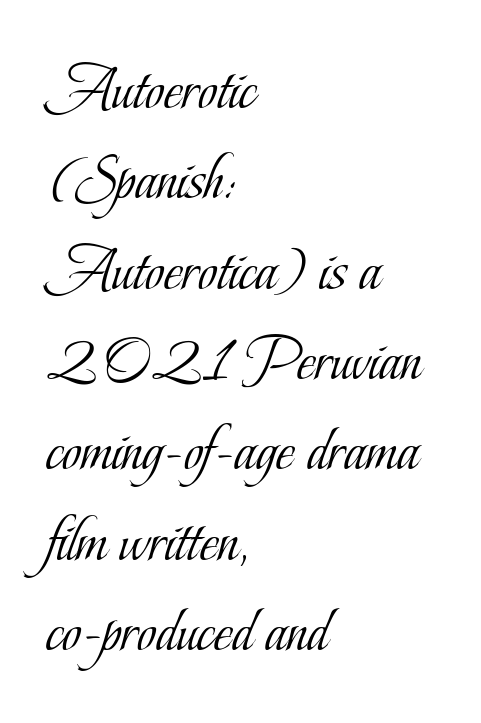
The face used here is proportionally spaced, like ordinary book or web type. What kind of face is this? One with serifs. No extra tracking has been applied to these lines. Does the copy run flush right? No — it runs flush left.
